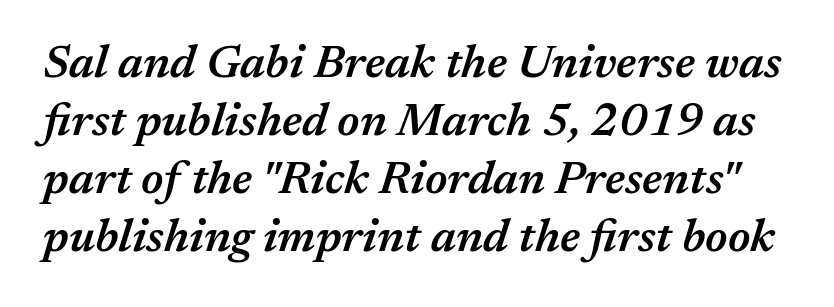
Q: Is the text bold? A: Semi-bold.
Q: Is the text italic (slanted)? A: Yes, it leans right by about 17 degrees.
Q: Is the text underlined? A: No.
Q: Is the spacing between letters normal or unusually wide? A: Normal.
Q: Is the spacing between lines tight, normal or loose? A: Normal.
Q: Width (condensed, normal, or wide)? A: Normal.
Q: Stroke contrast? A: Medium.
Q: x-height? A: Medium.
Q: Monospaced? A: No.
